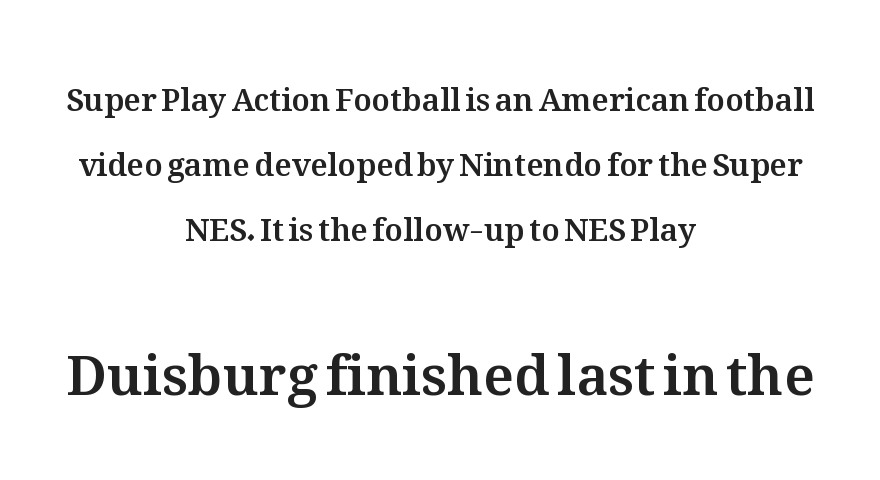
The image shows 55 px text type, upright; set centered, loose line spacing (2.1x), normal letter spacing, not underlined; the second (bottom) block is 1.77x larger; medium stroke contrast and a medium x-height.
